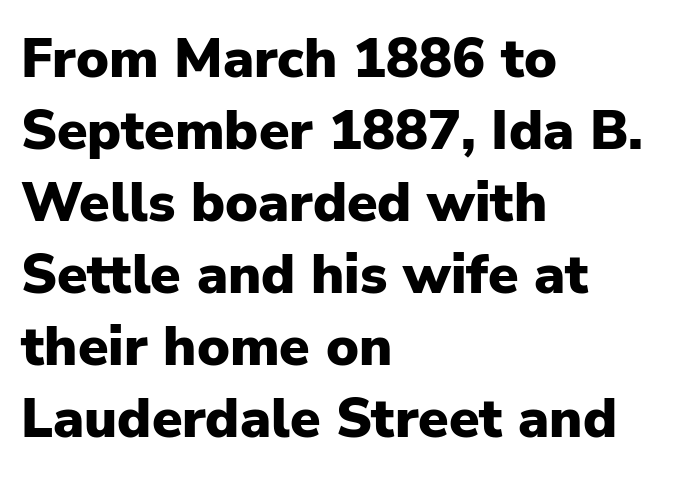
The setting favours the left margin, as ordinary paragraphs usually do. Proportional: the letters do not fall into vertical columns. Plenty of ink on the page — the face is bold. Check where the strokes stop: nothing finishes them off — pure sans.
